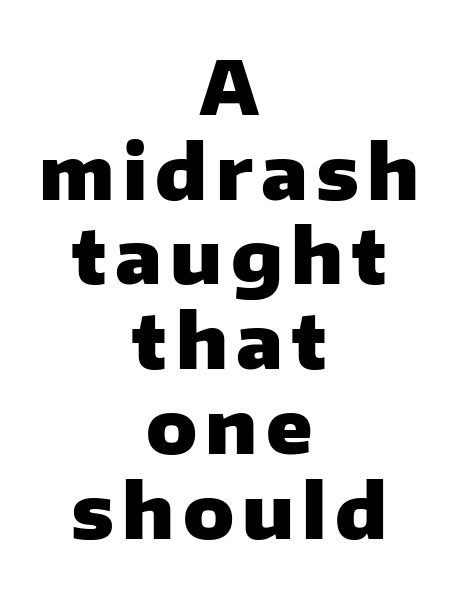
Is this a fixed-width face? No — the glyphs have proportional, varying widths. You'd pick this weight for a headline — it's a proper bold. Reading down the column, the eye jumps only a short way to each next line. The letters stand straight up with perfectly vertical stems.
